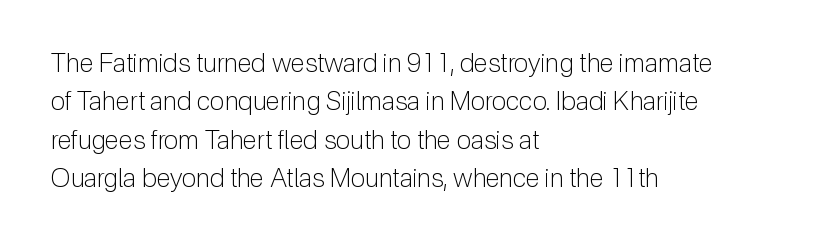
The image shows 26 px text type, upright; set left-aligned, normal line spacing (1.48x), normal letter spacing, not underlined.
